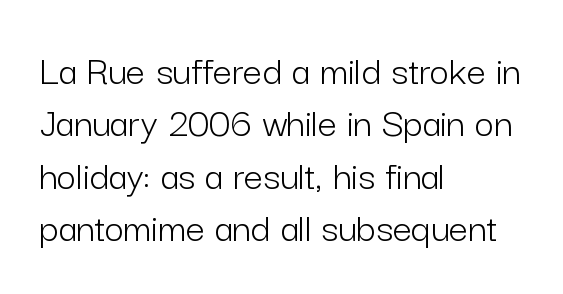
The image shows 42 px light sans-serif type, upright; set left-aligned, normal line spacing (1.25x), normal letter spacing, not underlined; low stroke contrast and a medium x-height.
